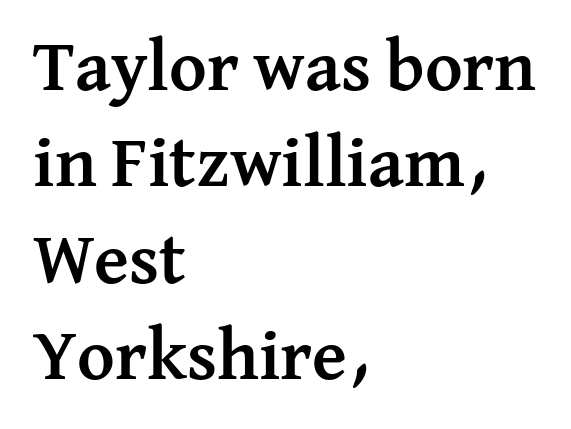
Honestly, there is no underline to notice here at all. Posture: vertical. Heft: maximum for text — a bold. Do the characters align in a grid? No, the font is proportional. The passage shown is typeset with a serif family. Each new line begins a customary step beneath the previous one.
